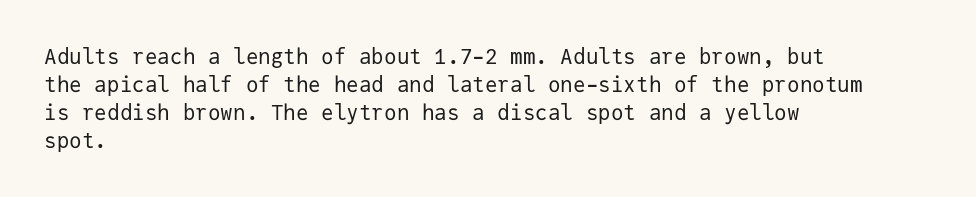
Q: Is the text bold? A: No.
Q: Is the text italic (slanted)? A: No, it is upright.
Q: Is the text underlined? A: No.
Q: How is the paragraph aligned? A: Left-aligned.
Q: Is the spacing between letters normal or unusually wide? A: Normal.
Q: Is the spacing between lines tight, normal or loose? A: Normal.
